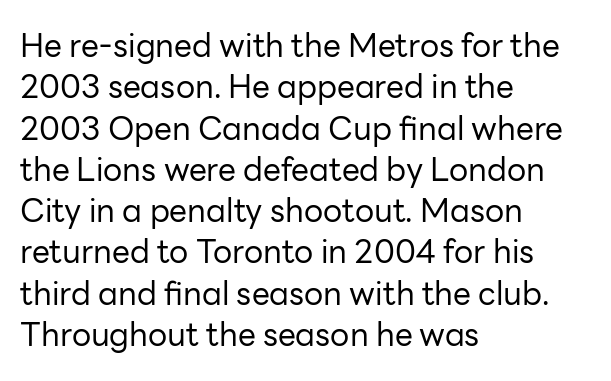
If you drew a ruler down the left edge, every line would touch it. Summary of weight: not heavy and not bold. The space beneath each line is pristine and unruled. Think of a printed novel: that variable character pitch is what you see here. Interline gaps are of average width in this sample.
